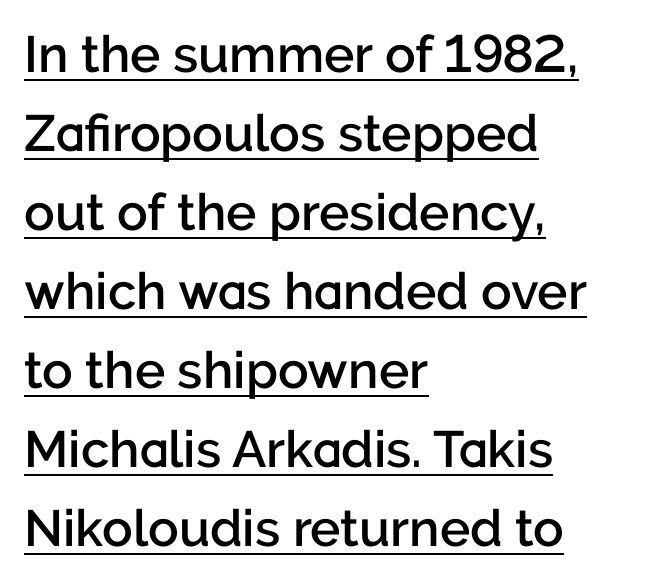
I'd call this a sans setting — the letters go barefoot. Ascenders rise straight up at ninety degrees. A typesetter would call this leading conventional body-copy spacing. Caption: standard tracking, unaltered.
